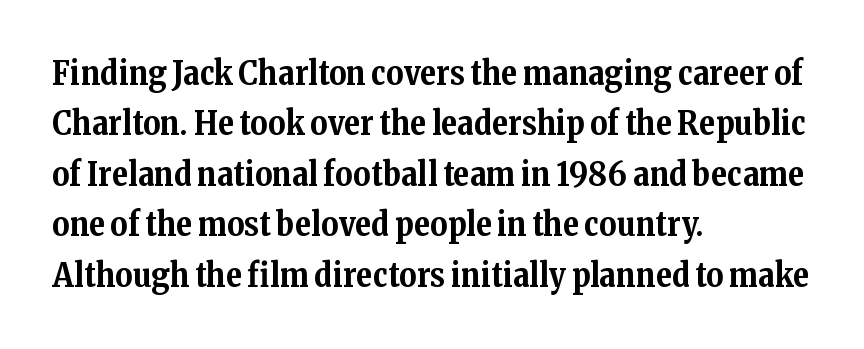
Reading down the column, the eye jumps a familiar distance to each next line. Glyph-to-glyph distance matches everyday printed text. Plenty of ink on the page — the face is bold. Alignment: flush left.
